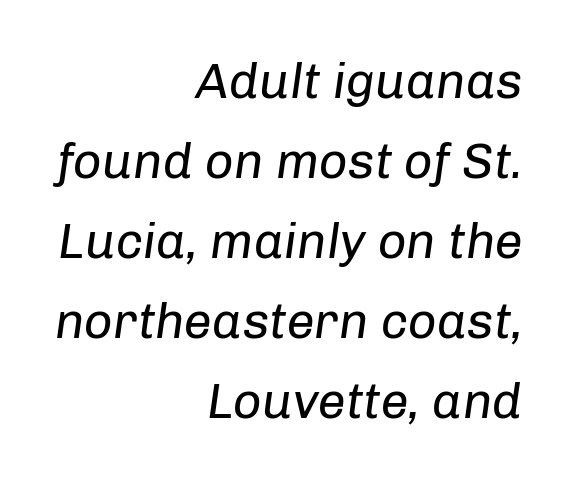
Q: Is the text bold? A: No.
Q: Is the text italic (slanted)? A: Yes, it leans right by about 8 degrees.
Q: Is the text underlined? A: No.
Q: How is the paragraph aligned? A: Right-aligned.
Q: Is the spacing between letters normal or unusually wide? A: Normal.
Q: Is the spacing between lines tight, normal or loose? A: Normal.
Q: Width (condensed, normal, or wide)? A: Normal.
Q: Stroke contrast? A: Low.
Q: x-height? A: Medium.
Q: Monospaced? A: No.
